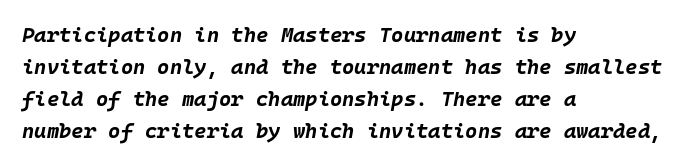
The image shows 21 px bold type, italic (leaning right); set left-aligned, normal line spacing (1.52x), normal letter spacing, not underlined.
